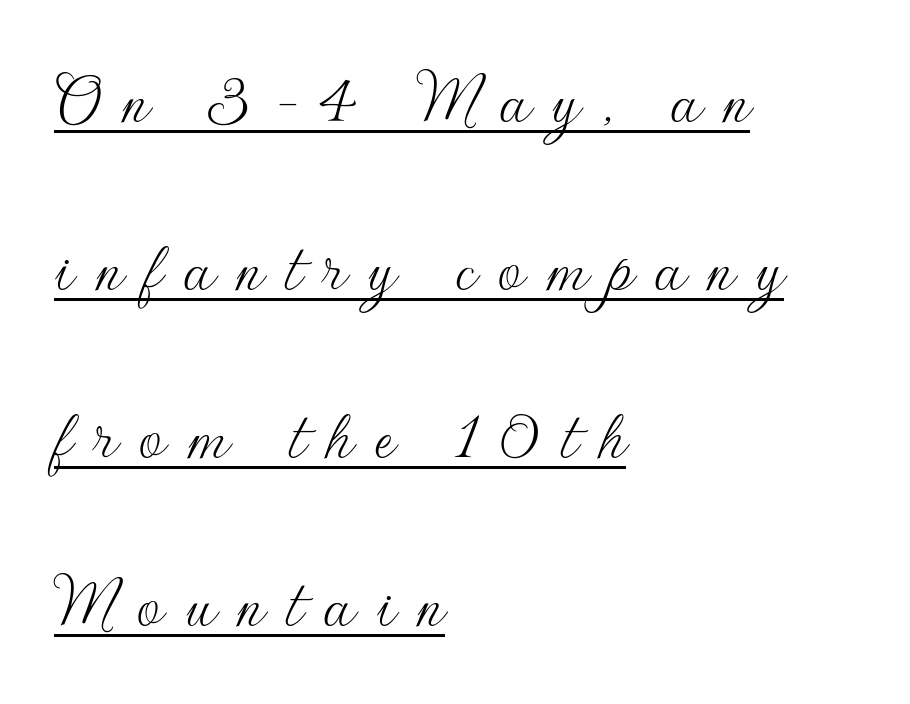
The image shows 76 px thin sans-serif type; set left-aligned, loose line spacing (2.21x), unusually wide letter spacing (+0.28 em), underlined; low stroke contrast and a small x-height.
